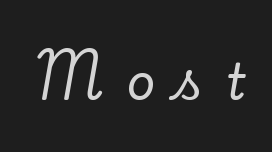
The rendering uses natural spacing where letterforms have individual widths. The tracking reads as deliberately expanded to a designer's eye. Just letters on the line, the space beneath them empty. Examine the stroke ends and you'll spot serifs.
